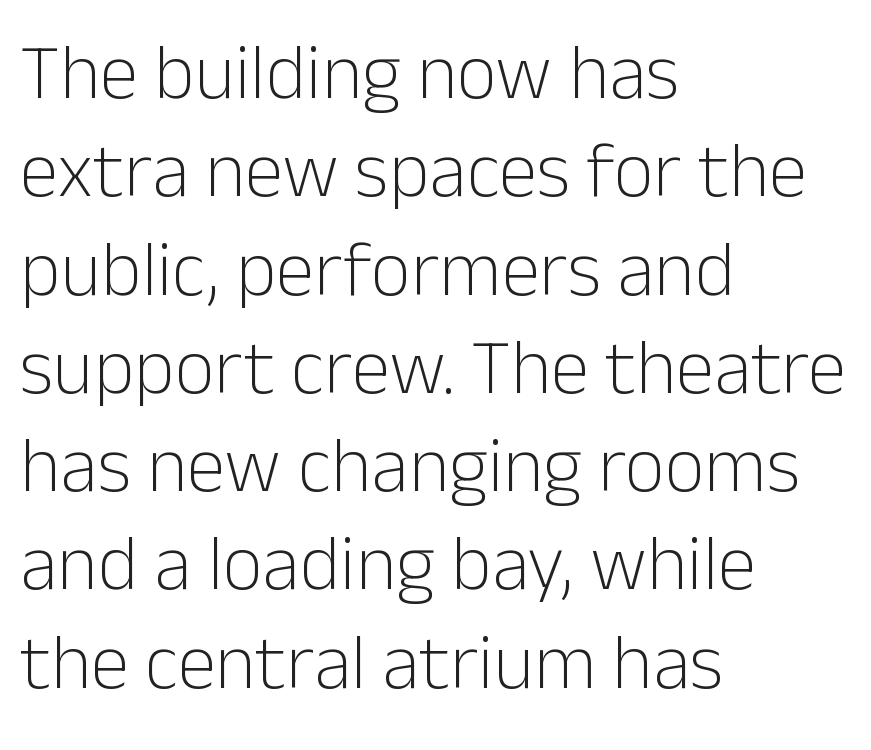
Q: Is the text bold? A: No.
Q: Is the text italic (slanted)? A: No, it is upright.
Q: Is the typeface a serif or a sans-serif typeface? A: Sans-serif.
Q: Is the text underlined? A: No.
Q: How is the paragraph aligned? A: Left-aligned.
Q: Is the spacing between letters normal or unusually wide? A: Normal.
Q: Is the spacing between lines tight, normal or loose? A: Normal.
Q: Width (condensed, normal, or wide)? A: Normal.
Q: Stroke contrast? A: Low.
Q: x-height? A: Medium.
Q: Monospaced? A: No.
